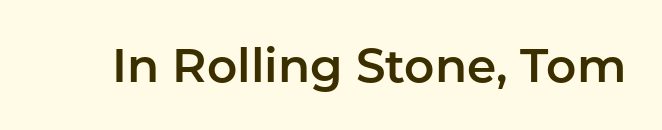
Each letter keeps its own natural width here, so spacing adapts to shape. A typesetter would label this face a sans. Bare-footed words on every line. The passage shown has conventional tracking throughout.
